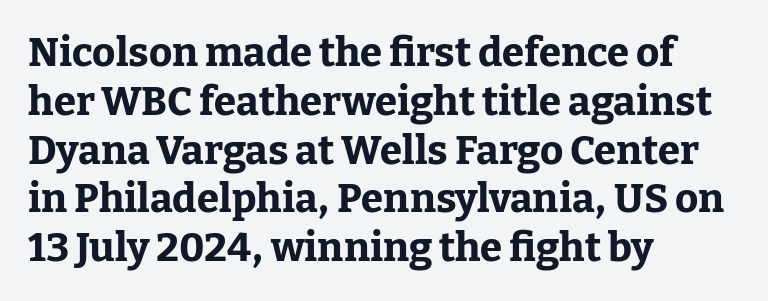
{"serif": "yes", "italic": "no", "bold": "yes", "weight": "bold", "width": "normal", "stroke_contrast": "low", "x_height": "medium", "monospaced": "no", "underline": "no", "align": "left", "line_spacing_ratio": 1.22, "letter_spacing": "normal", "letter_spacing_em": 0.0, "glyph_px": 40}
